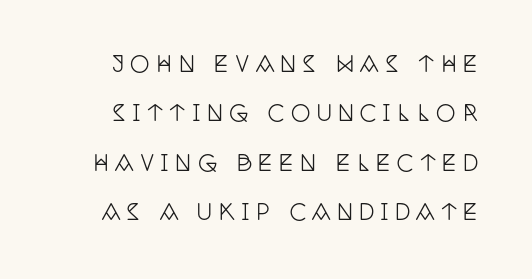
Q: Is the text italic (slanted)? A: No, it is upright.
Q: Is the text underlined? A: No.
Q: Is the spacing between letters normal or unusually wide? A: Unusually wide.
Q: Is the spacing between lines tight, normal or loose? A: Loose.
